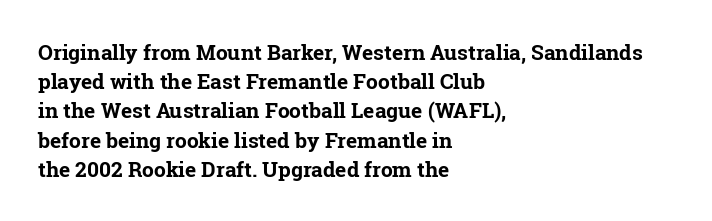
The image shows 21 px bold type, upright; set left-aligned, normal line spacing (1.39x), normal letter spacing, not underlined.
